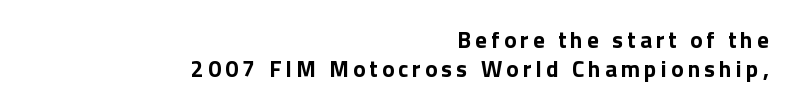
{"italic": "no", "underline": "no", "align": "right", "line_spacing": "normal", "line_spacing_ratio": 1.25, "glyph_px": 23}
